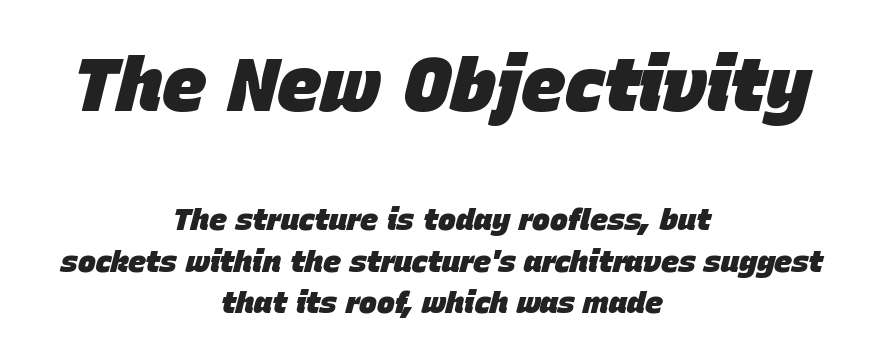
Q: Is the text bold? A: Yes.
Q: Is the text italic (slanted)? A: Yes, it leans right by about 15 degrees.
Q: Is the text underlined? A: No.
Q: How is the paragraph aligned? A: Centered.
Q: Is the spacing between letters normal or unusually wide? A: Normal.
Q: Is the spacing between lines tight, normal or loose? A: Normal.
Q: Which block of text is set in a larger size, the first (top) or the second (bottom)? A: The first (top) one.
Q: Width (condensed, normal, or wide)? A: Normal.
Q: Stroke contrast? A: Low.
Q: x-height? A: Large.
Q: Monospaced? A: No.
